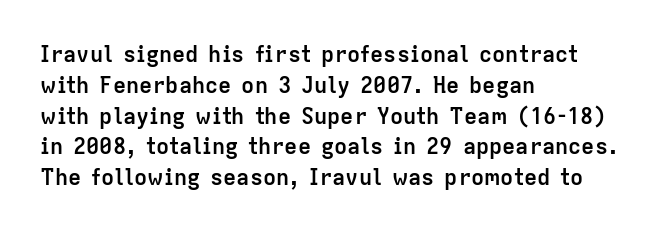
No italicization has been applied; the sample stays upright. The line-height multiplier appears to be the usual default. The face used here has the dense, thick strokes of a bold. Clear beneath every line of the passage. Each word holds together tightly as a unit, with standard inter-letter gaps. The typesetter chose a ragged-right arrangement here.
